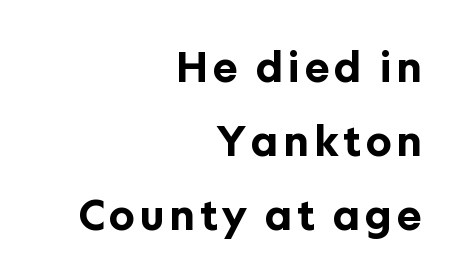
{"serif": "no", "italic": "no", "bold": "yes", "weight": "bold", "width": "normal", "stroke_contrast": "low", "x_height": "medium", "monospaced": "no", "underline": "no", "align": "right", "line_spacing_ratio": 1.76, "glyph_px": 42}
